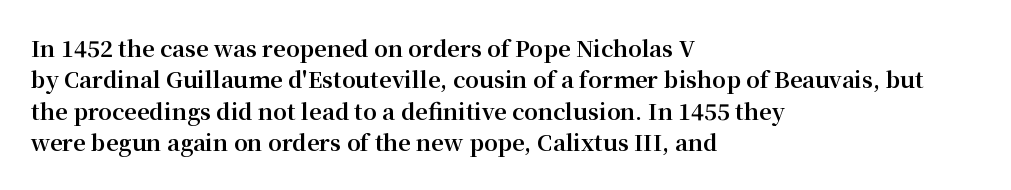
The vertical gap from one line to the next is medium. Bold? Absolutely — the strokes are thick and heavy. Plain, unruled lines of type. The ragged edge is on the right, which tells us the setting is flush left.
